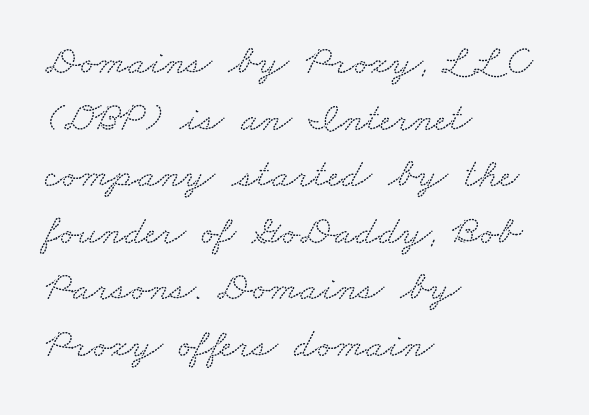
The image shows 41 px wide type; set left-aligned, normal line spacing (1.38x), normal letter spacing, not underlined; low stroke contrast and a small x-height.
